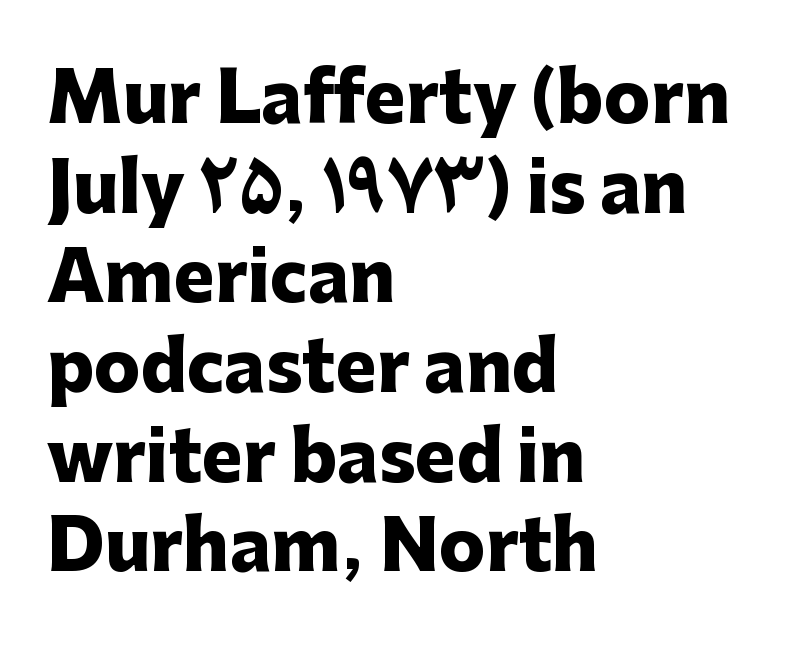
Is there much room between lines? A standard amount, neither cramped nor airy. Pretty heavy lettering here — definitely bold. This is the regular roman posture of the typeface. These lines stack with their left ends in a neat column.
